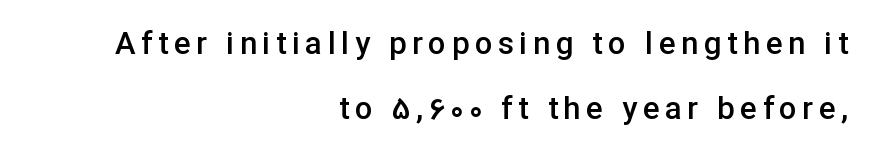
Q: Is the text bold? A: Semi-bold.
Q: Is the text italic (slanted)? A: No, it is upright.
Q: Is the typeface a serif or a sans-serif typeface? A: Sans-serif.
Q: Is the text underlined? A: No.
Q: How is the paragraph aligned? A: Right-aligned.
Q: Is the spacing between lines tight, normal or loose? A: Loose.
Q: Width (condensed, normal, or wide)? A: Normal.
Q: Stroke contrast? A: Low.
Q: x-height? A: Medium.
Q: Monospaced? A: No.
